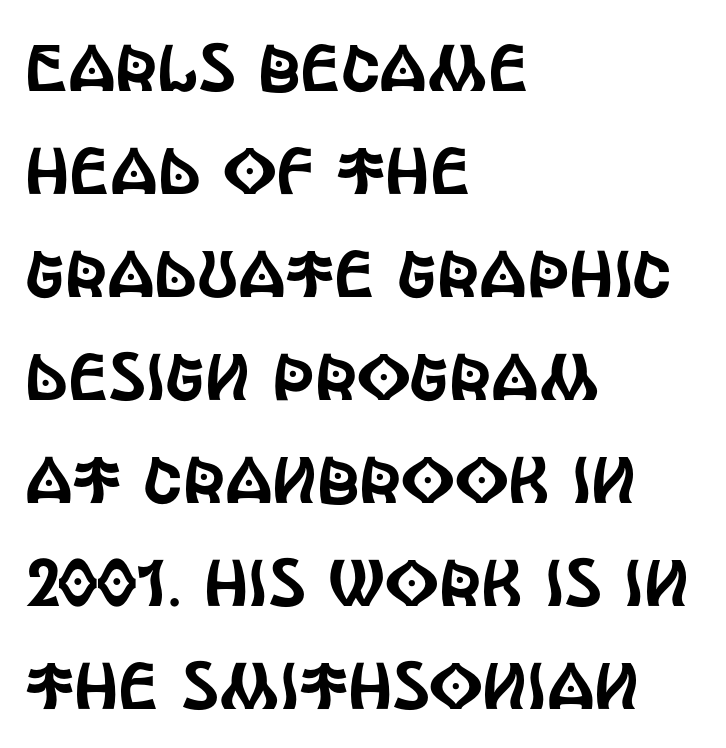
{"serif": "no", "italic": "no", "width": "condensed", "x_height": "large", "monospaced": "no", "underline": "no", "align": "left", "line_spacing": "normal", "line_spacing_ratio": 1.56, "letter_spacing": "normal", "letter_spacing_em": 0.0, "glyph_px": 66}
